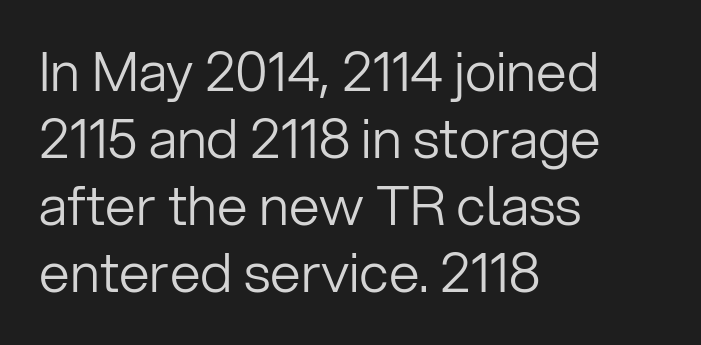
{"serif": "no", "italic": "no", "bold": "no", "weight": "light", "width": "normal", "stroke_contrast": "low", "x_height": "medium", "monospaced": "no", "underline": "no", "align": "left", "line_spacing_ratio": 1.22, "letter_spacing": "normal", "letter_spacing_em": 0.0, "glyph_px": 55}
